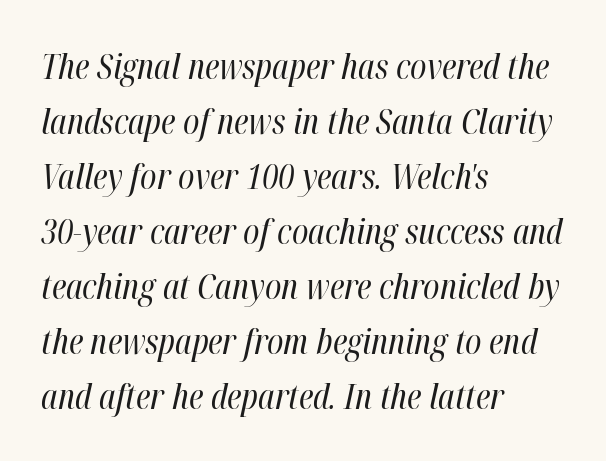
Q: Is the text bold? A: No.
Q: Is the text italic (slanted)? A: Yes, it leans right by about 12 degrees.
Q: Is the text underlined? A: No.
Q: How is the paragraph aligned? A: Left-aligned.
Q: Is the spacing between letters normal or unusually wide? A: Normal.
Q: Is the spacing between lines tight, normal or loose? A: Normal.
Q: Width (condensed, normal, or wide)? A: Condensed.
Q: Stroke contrast? A: High.
Q: x-height? A: Medium.
Q: Monospaced? A: No.
